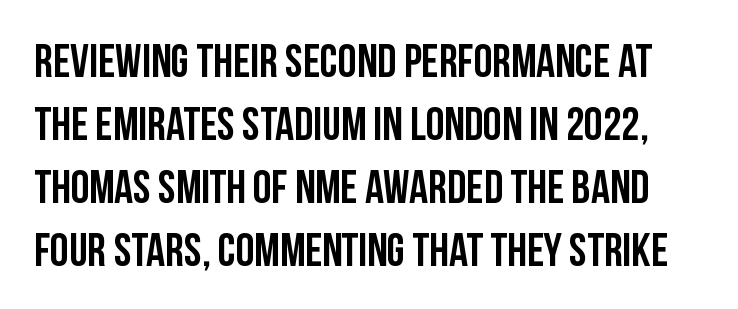
The image shows 47 px semibold, condensed sans-serif type, upright; set normal line spacing (1.34x), normal letter spacing, not underlined; low stroke contrast and a large x-height.
